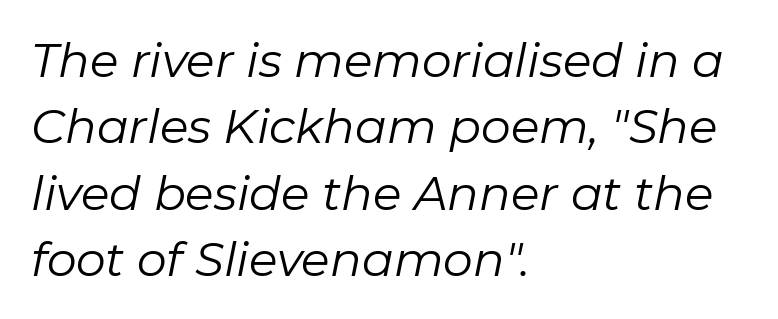
Q: Is the text bold? A: No.
Q: Is the text italic (slanted)? A: Yes, it leans right by about 11 degrees.
Q: Is the text underlined? A: No.
Q: How is the paragraph aligned? A: Left-aligned.
Q: Is the spacing between letters normal or unusually wide? A: Normal.
Q: Is the spacing between lines tight, normal or loose? A: Normal.
Q: Width (condensed, normal, or wide)? A: Normal.
Q: Stroke contrast? A: Low.
Q: x-height? A: Medium.
Q: Monospaced? A: No.
